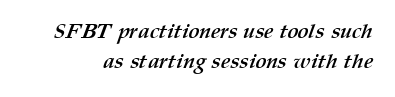
{"bold": "yes", "underline": "no", "line_spacing": "normal", "line_spacing_ratio": 1.43, "letter_spacing": "normal", "letter_spacing_em": 0.0, "glyph_px": 21}
